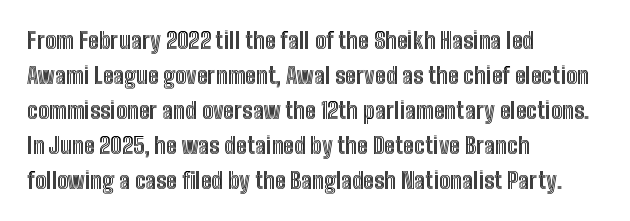
Q: Is the text italic (slanted)? A: No, it is upright.
Q: Is the text underlined? A: No.
Q: How is the paragraph aligned? A: Left-aligned.
Q: Is the spacing between letters normal or unusually wide? A: Normal.
Q: Is the spacing between lines tight, normal or loose? A: Normal.
